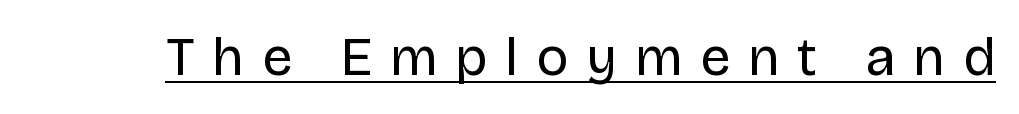
{"serif": "no", "italic": "no", "bold": "no", "weight": "regular", "width": "normal", "stroke_contrast": "low", "x_height": "large", "monospaced": "no", "underline": "yes", "letter_spacing": "wide", "letter_spacing_em": 0.33, "glyph_px": 54}
